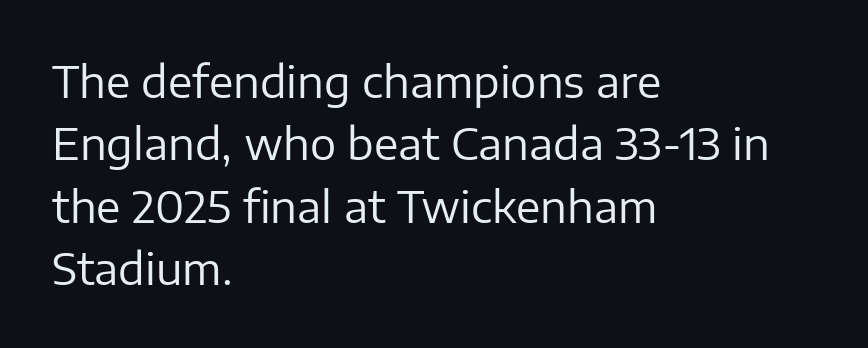
{"serif": "no", "italic": "no", "bold": "no", "weight": "regular", "width": "normal", "stroke_contrast": "low", "x_height": "medium", "monospaced": "no", "underline": "no", "align": "left", "line_spacing": "normal", "line_spacing_ratio": 1.42, "letter_spacing": "normal", "letter_spacing_em": 0.0, "glyph_px": 44}
